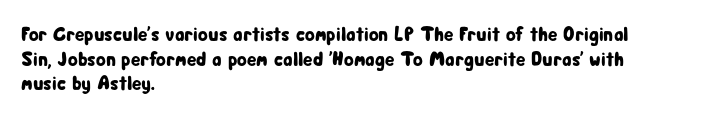
The image shows 20 px text type, upright; set left-aligned, line spacing 1.23x, normal letter spacing, not underlined.
